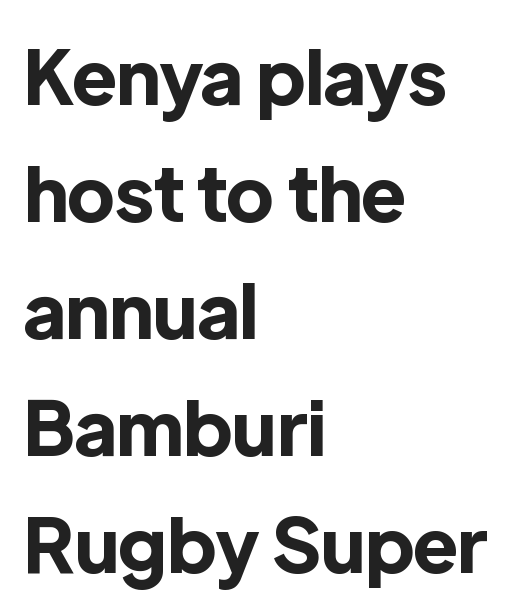
The image shows 75 px bold sans-serif type, upright; set left-aligned, normal line spacing (1.56x), normal letter spacing, not underlined; a medium x-height.
